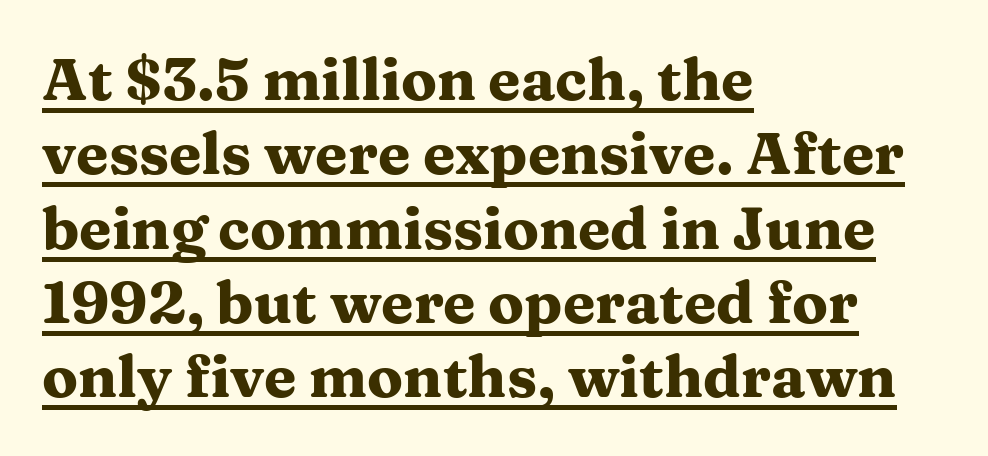
{"serif": "yes", "italic": "no", "bold": "yes", "weight": "heavy", "width": "wide", "stroke_contrast": "medium", "x_height": "medium", "monospaced": "no", "underline": "yes", "align": "left", "line_spacing": "normal", "line_spacing_ratio": 1.26, "letter_spacing": "normal", "letter_spacing_em": 0.0, "glyph_px": 59}
